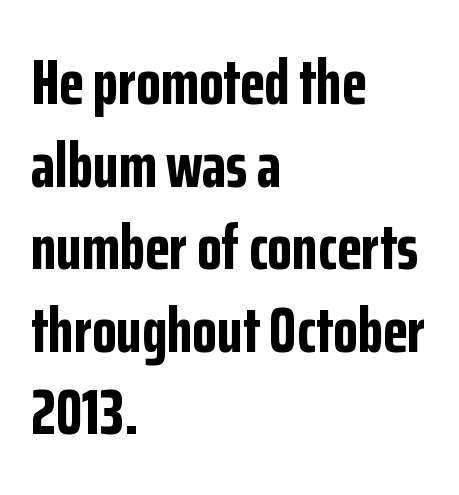
{"serif": "no", "italic": "no", "bold": "yes", "weight": "bold", "width": "condensed", "stroke_contrast": "low", "x_height": "medium", "monospaced": "no", "underline": "no", "align": "left", "line_spacing": "normal", "line_spacing_ratio": 1.29, "letter_spacing": "normal", "letter_spacing_em": 0.0, "glyph_px": 64}
